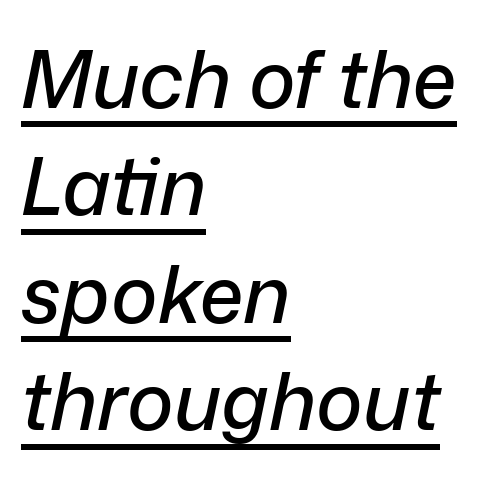
The image shows 79 px text type, italic (leaning right); set left-aligned, normal line spacing (1.36x), normal letter spacing, underlined; low stroke contrast and a medium x-height.
